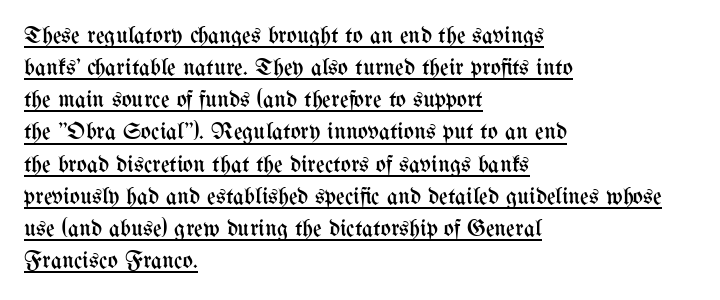
The image shows 24 px text type, upright; set left-aligned, normal line spacing (1.34x), normal letter spacing, underlined.
